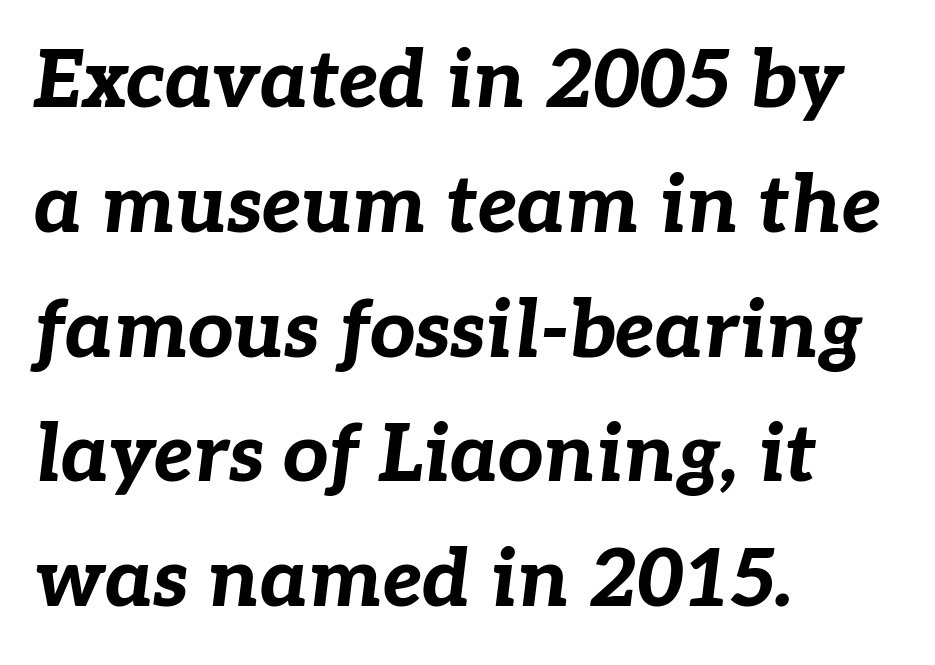
Underline: absent. A typesetter would mark this as italic. Casual observation: everything's shoved over to the left. Observe the ordinary spacing: letters are neighbours, not strangers. Spacing verdict: proportional, widths tailored to each character. This block has exactly the height ordinary leading produces.
